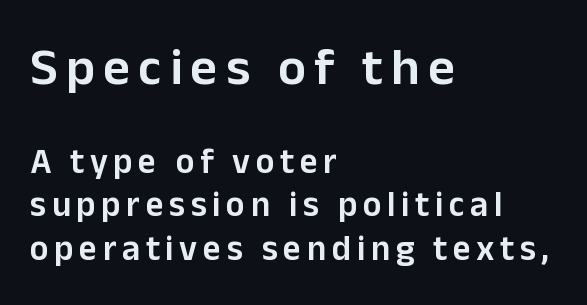
The image shows 52 px semibold sans-serif type, upright; set left-aligned, normal line spacing (1.25x), not underlined; the first (top) block is 1.49x larger; low stroke contrast and a medium x-height.
